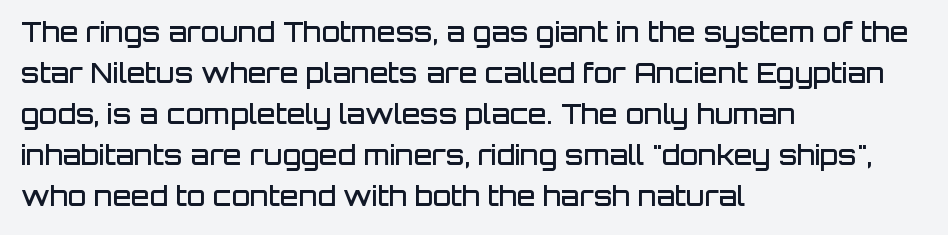
Q: Is the text bold? A: Semi-bold.
Q: Is the text italic (slanted)? A: No, it is upright.
Q: Is the text underlined? A: No.
Q: How is the paragraph aligned? A: Left-aligned.
Q: Is the spacing between letters normal or unusually wide? A: Normal.
Q: Is the spacing between lines tight, normal or loose? A: Normal.
